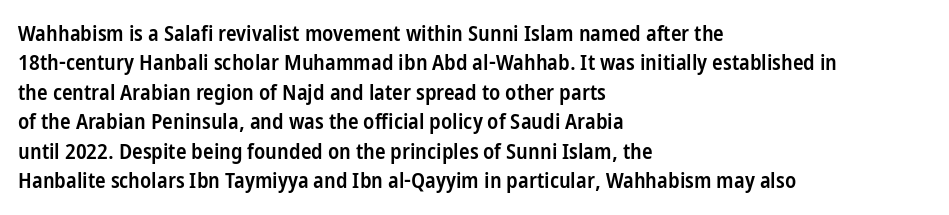
Notice how the passage keeps a crisp vertical edge on the left only. It's the straight-up-and-down kind of type. The zone under the glyphs is completely vacant. This is moderately heavy type, rendered in semibold. Compared with typical paragraphs, the rows here are spaced about the same.
